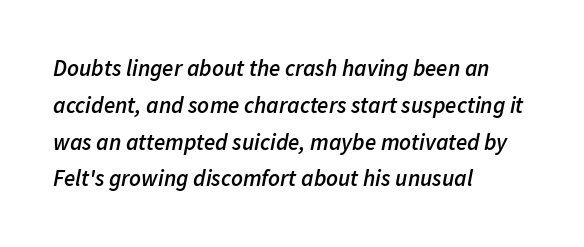
The image shows 23 px text type, italic (leaning right); set left-aligned, normal line spacing (1.6x), normal letter spacing, not underlined.
